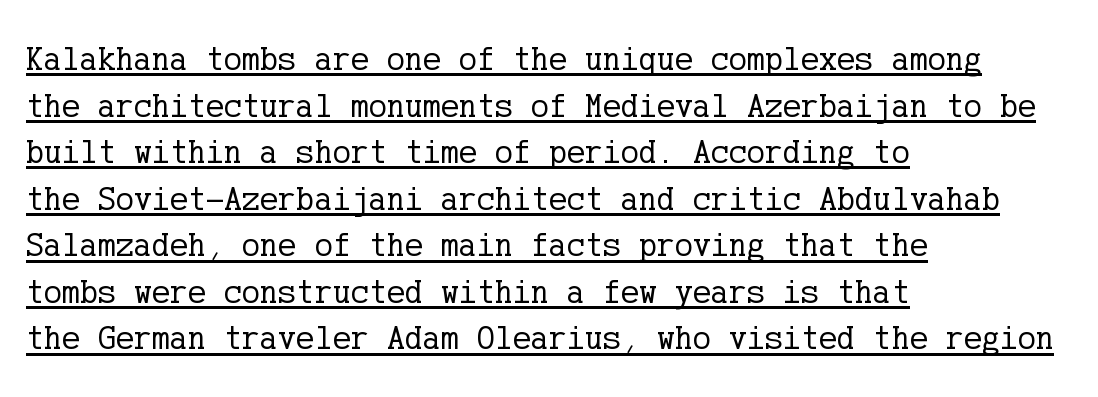
{"serif": "yes", "italic": "no", "bold": "no", "weight": "regular", "width": "normal", "stroke_contrast": "low", "x_height": "medium", "underline": "yes", "align": "left", "line_spacing": "normal", "line_spacing_ratio": 1.37, "letter_spacing": "normal", "letter_spacing_em": 0.0, "glyph_px": 34}
